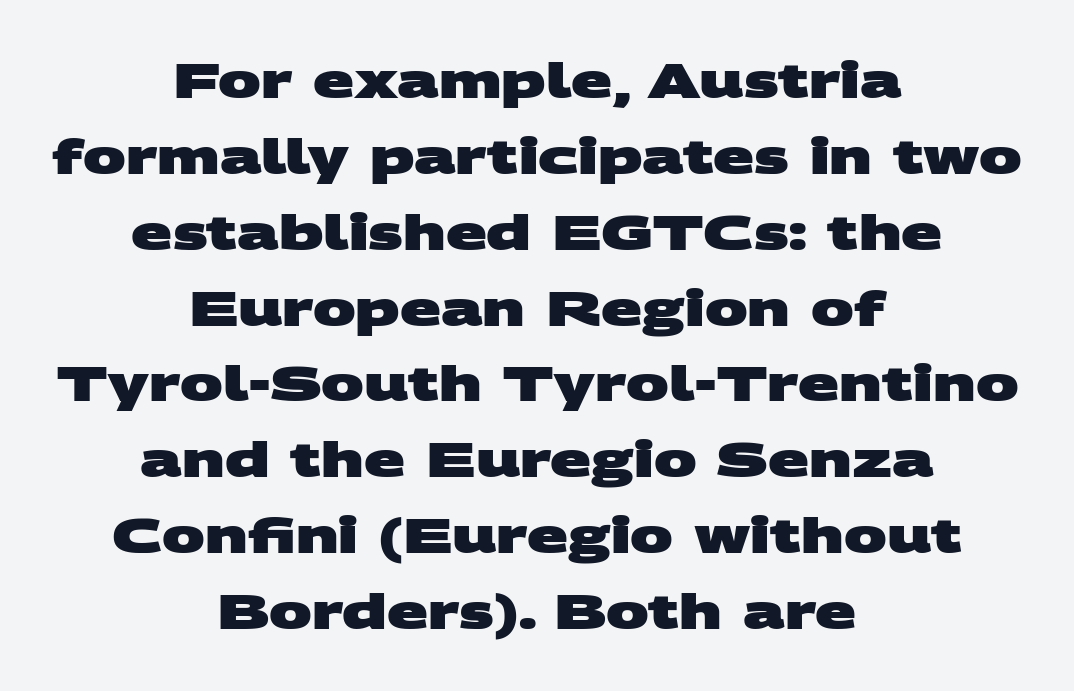
The letters advance in unequal steps, a hallmark of proportional type. Layout note: lines centered. A full-strength bold gives these letters their thick strokes. Observe the absence of serifs on each vertical stroke in this sample.
